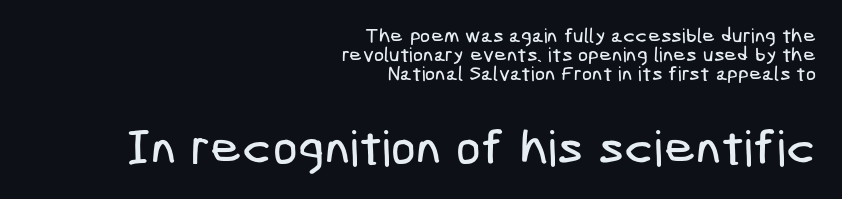
Q: Is the typeface a serif or a sans-serif typeface? A: Sans-serif.
Q: Is the text underlined? A: No.
Q: How is the paragraph aligned? A: Right-aligned.
Q: Is the spacing between letters normal or unusually wide? A: Normal.
Q: Is the spacing between lines tight, normal or loose? A: Tight.
Q: Which block of text is set in a larger size, the first (top) or the second (bottom)? A: The second (bottom) one.
Q: Width (condensed, normal, or wide)? A: Condensed.
Q: Stroke contrast? A: Low.
Q: x-height? A: Medium.
